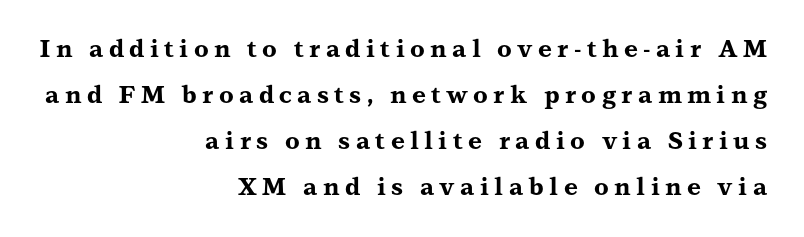
Q: Is the text bold? A: Yes.
Q: Is the text italic (slanted)? A: No, it is upright.
Q: Is the text underlined? A: No.
Q: How is the paragraph aligned? A: Right-aligned.
Q: Is the spacing between letters normal or unusually wide? A: Unusually wide.
Q: Is the spacing between lines tight, normal or loose? A: Loose.
